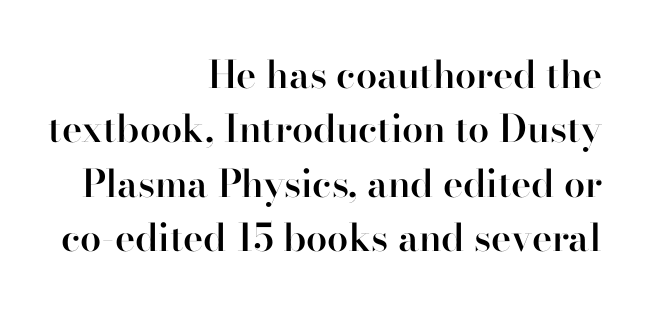
Observe the serifs anchoring each vertical stroke in this sample. The passage shown is typed in a proportional face where columns would drift. Quick note: not italic, upright. Rule under the text: the space is simply empty.
